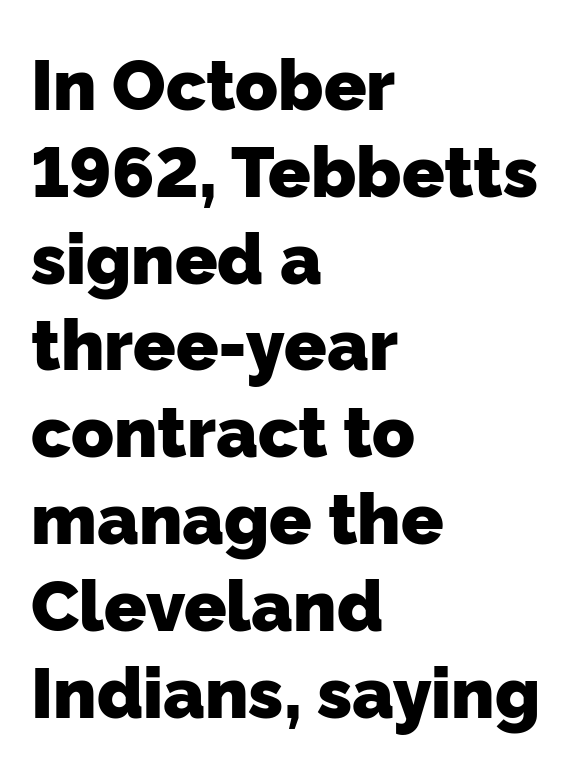
Q: Is the text bold? A: Yes.
Q: Is the typeface a serif or a sans-serif typeface? A: Sans-serif.
Q: Is the text underlined? A: No.
Q: How is the paragraph aligned? A: Left-aligned.
Q: Is the spacing between letters normal or unusually wide? A: Normal.
Q: Width (condensed, normal, or wide)? A: Normal.
Q: Stroke contrast? A: Low.
Q: x-height? A: Medium.
Q: Monospaced? A: No.
